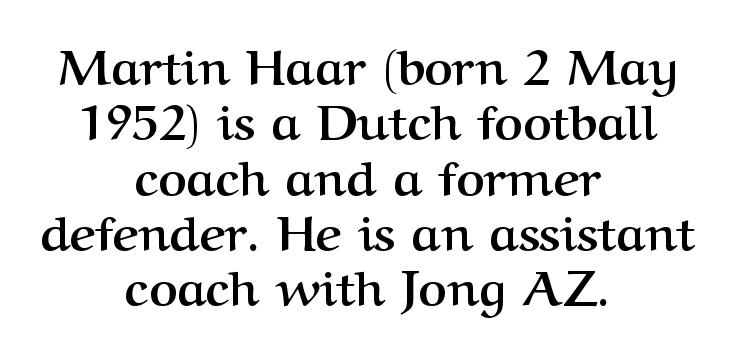
{"serif": "yes", "italic": "no", "bold": "yes", "weight": "semibold", "width": "normal", "stroke_contrast": "medium", "x_height": "medium", "monospaced": "no", "underline": "no", "align": "center", "line_spacing": "tight", "line_spacing_ratio": 1.13, "letter_spacing": "normal", "letter_spacing_em": 0.0, "glyph_px": 49}
